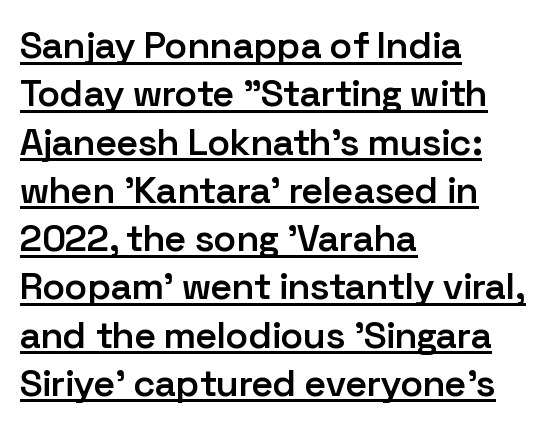
Honestly, the letter spacing is just normal — you wouldn't notice it. The leading is moderate, giving the passage an even texture. Are there feet on the stems? There aren't — it's a sans. You can see a thin bar hugging the bottom of the glyphs.
